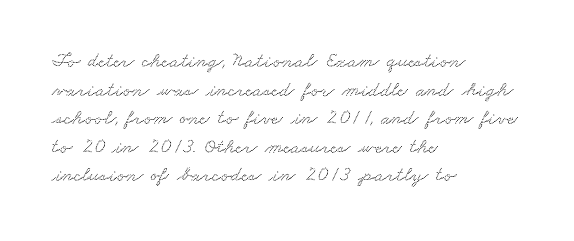
If you drew a ruler down the left edge, every line would touch it. Lines of text with bare space underneath. Regarding leading, the lines here are spaced in the standard way. Standard letterfit; no display-style spreading of the glyphs.
